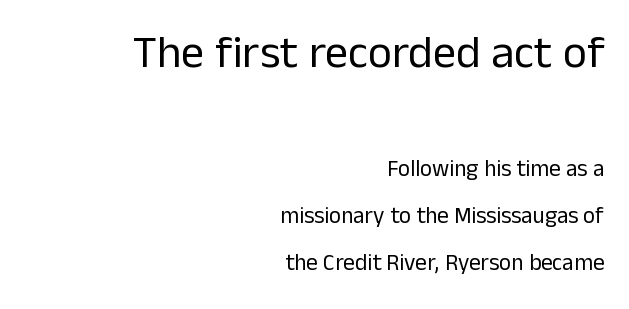
Q: Is the text bold? A: No.
Q: Is the text italic (slanted)? A: No, it is upright.
Q: Is the typeface a serif or a sans-serif typeface? A: Sans-serif.
Q: Is the text underlined? A: No.
Q: How is the paragraph aligned? A: Right-aligned.
Q: Is the spacing between letters normal or unusually wide? A: Normal.
Q: Is the spacing between lines tight, normal or loose? A: Loose.
Q: Which block of text is set in a larger size, the first (top) or the second (bottom)? A: The first (top) one.
Q: Width (condensed, normal, or wide)? A: Normal.
Q: Stroke contrast? A: Low.
Q: x-height? A: Medium.
Q: Monospaced? A: No.
